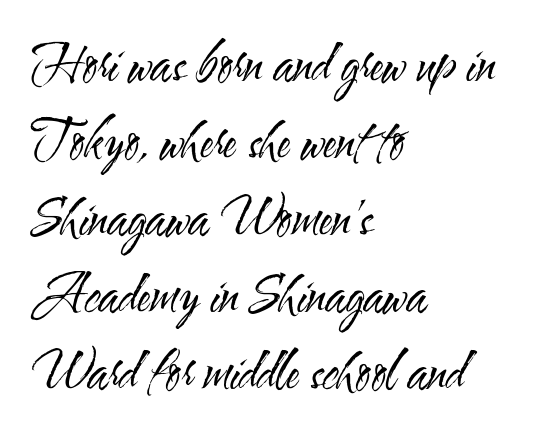
{"serif": "no", "bold": "no", "weight": "regular", "width": "condensed", "stroke_contrast": "medium", "x_height": "small", "monospaced": "no", "underline": "no", "align": "left", "line_spacing": "normal", "line_spacing_ratio": 1.54, "letter_spacing": "normal", "letter_spacing_em": 0.0, "glyph_px": 50}
